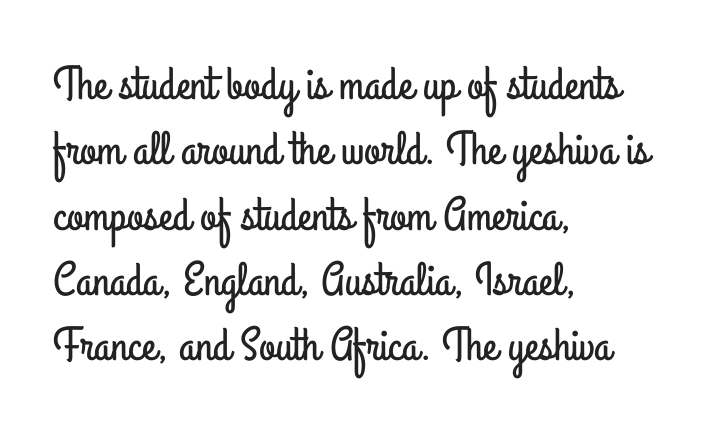
{"serif": "no", "italic": "no", "width": "condensed", "stroke_contrast": "low", "x_height": "small", "monospaced": "no", "underline": "no", "align": "left", "line_spacing": "normal", "line_spacing_ratio": 1.39, "letter_spacing": "normal", "letter_spacing_em": 0.0, "glyph_px": 47}
